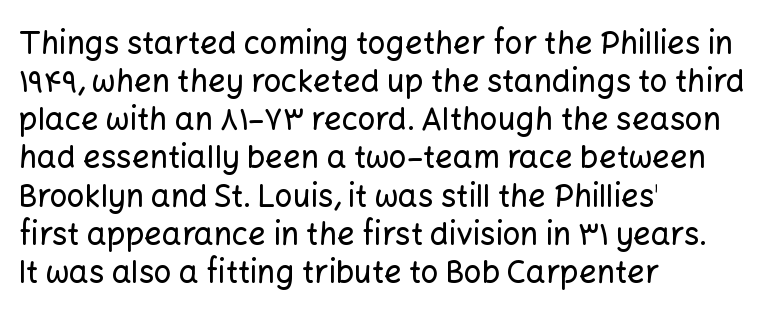
Typographically, this falls in the sans-serif category. Descenders are the only things crossing below the line. No extra tracking has been applied to these lines. These lines are rendered in a variable-pitch font.
